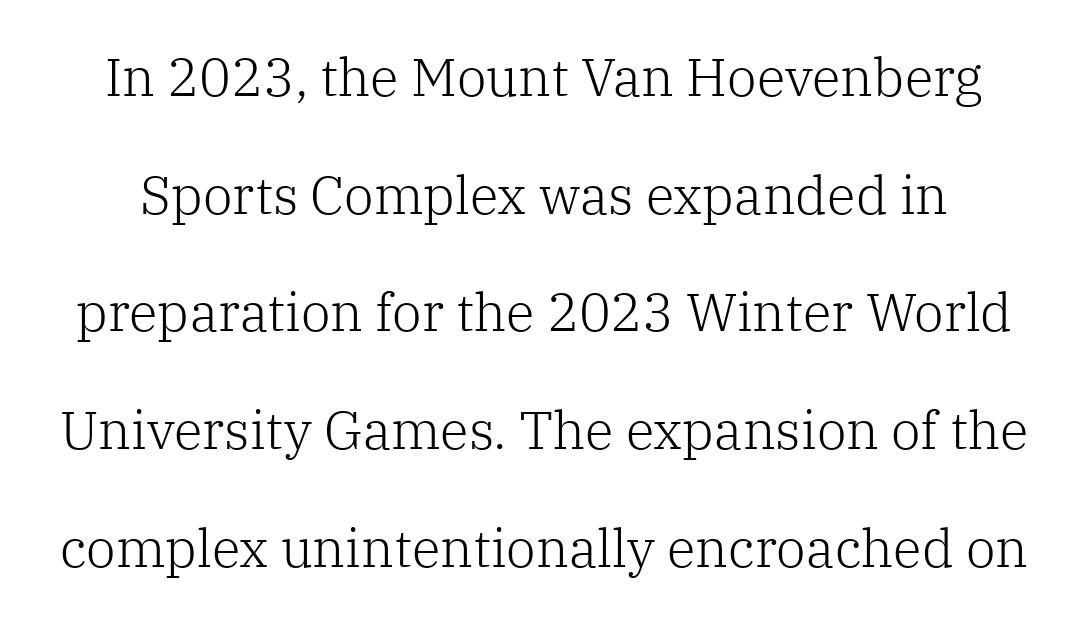
{"serif": "yes", "italic": "no", "bold": "no", "weight": "light", "width": "normal", "stroke_contrast": "low", "x_height": "medium", "monospaced": "no", "underline": "no", "line_spacing": "loose", "line_spacing_ratio": 2.22, "letter_spacing": "normal", "letter_spacing_em": 0.0, "glyph_px": 53}
